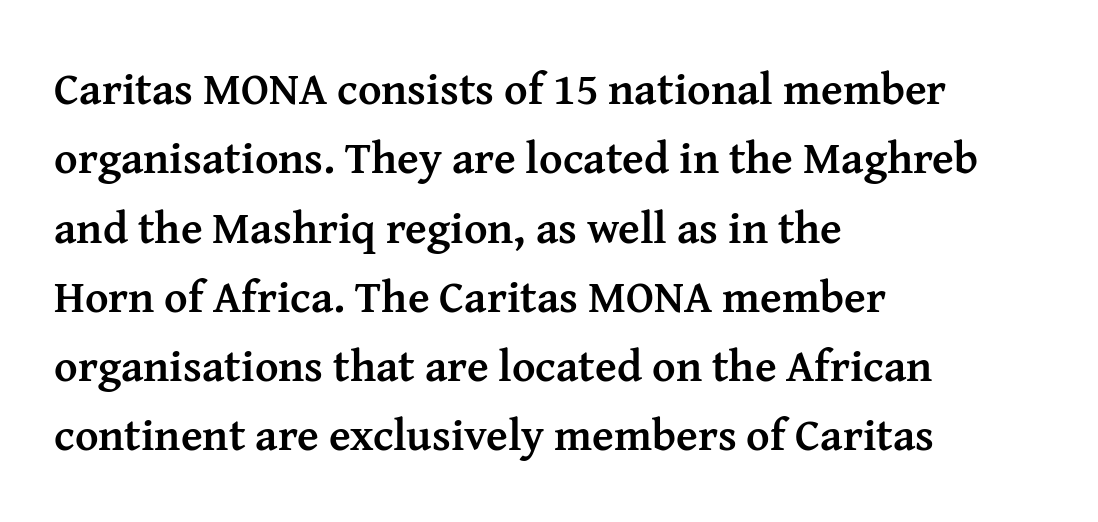
Default kerning and tracking; the words read as compact shapes. Are there feet on the stems? There are — it's a serif. Typesetter's note: full bold, strokes at maximum text heaviness. Each letter keeps its own natural width here, so spacing adapts to shape. Style check: upright. No word sits above an underline.
